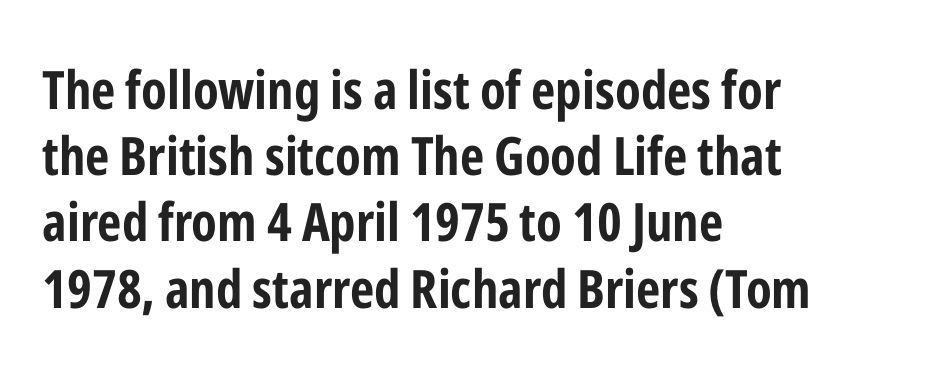
{"serif": "no", "italic": "no", "bold": "yes", "weight": "bold", "width": "condensed", "stroke_contrast": "low", "x_height": "medium", "monospaced": "no", "underline": "no", "align": "left", "line_spacing": "normal", "line_spacing_ratio": 1.25, "letter_spacing": "normal", "letter_spacing_em": 0.0, "glyph_px": 53}
